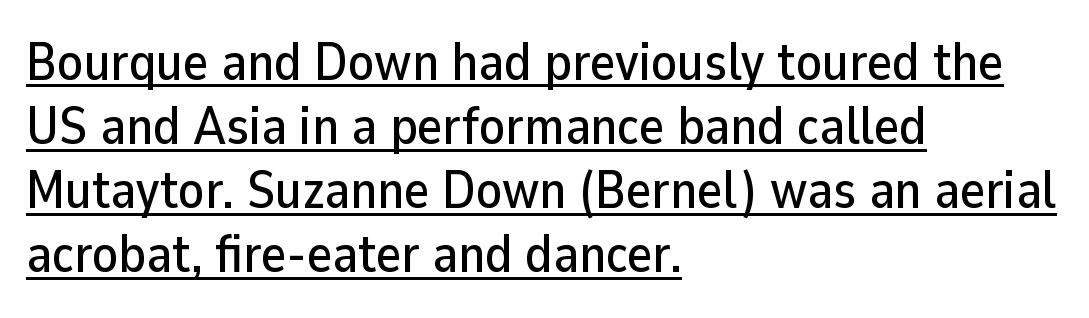
The image shows 53 px sans-serif type, upright; set left-aligned, line spacing 1.21x, normal letter spacing, underlined; low stroke contrast and a medium x-height.
